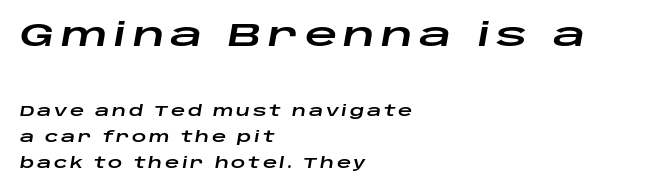
Q: Is the text italic (slanted)? A: Yes, it leans right by about 10 degrees.
Q: Is the text underlined? A: No.
Q: How is the paragraph aligned? A: Left-aligned.
Q: Which block of text is set in a larger size, the first (top) or the second (bottom)? A: The first (top) one.
Q: Width (condensed, normal, or wide)? A: Wide.
Q: Stroke contrast? A: Low.
Q: x-height? A: Large.
Q: Monospaced? A: No.
